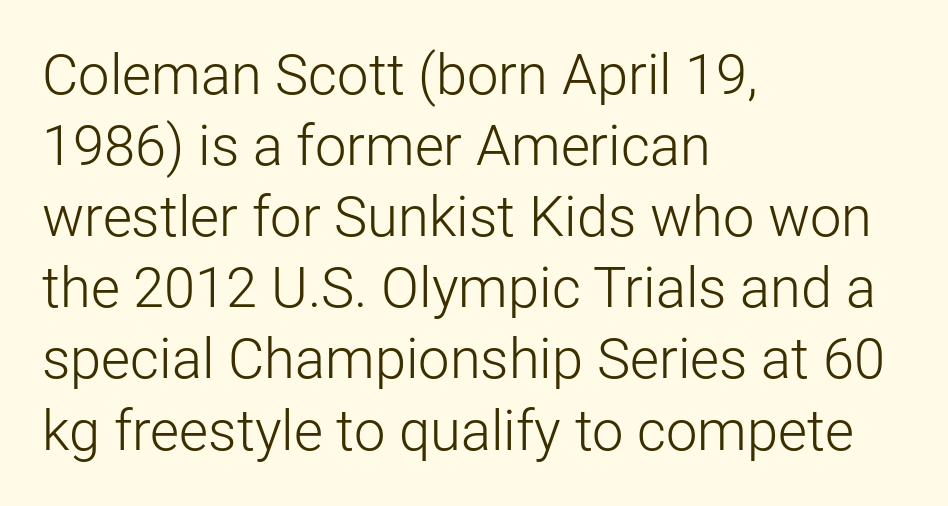
The image shows 56 px light sans-serif type, upright; set left-aligned, normal line spacing (1.27x), normal letter spacing, not underlined; low stroke contrast and a medium x-height.
